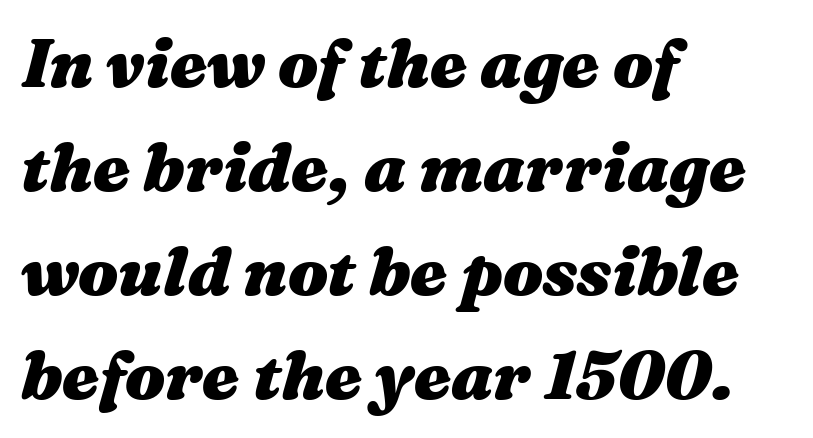
Spacing verdict: proportional, widths tailored to each character. The compositor pushed each line to the left boundary. Looking at the ascenders, they clearly lean. Plain, unruled lines of type. Look at the tracking — it's just the regular setting, nothing added.
